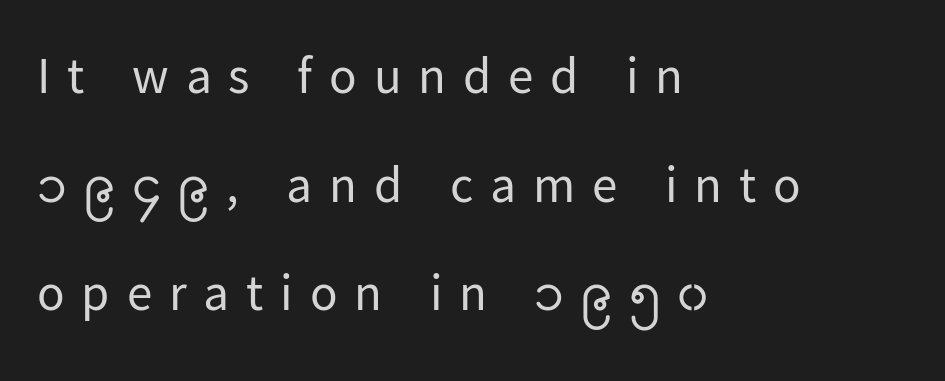
This sample is left-justified, so line endings fall wherever the words run out. Each letter keeps its own natural width here, so spacing adapts to shape. Spacing between characters has been opened up far beyond the box default. Quick note: underline off.
